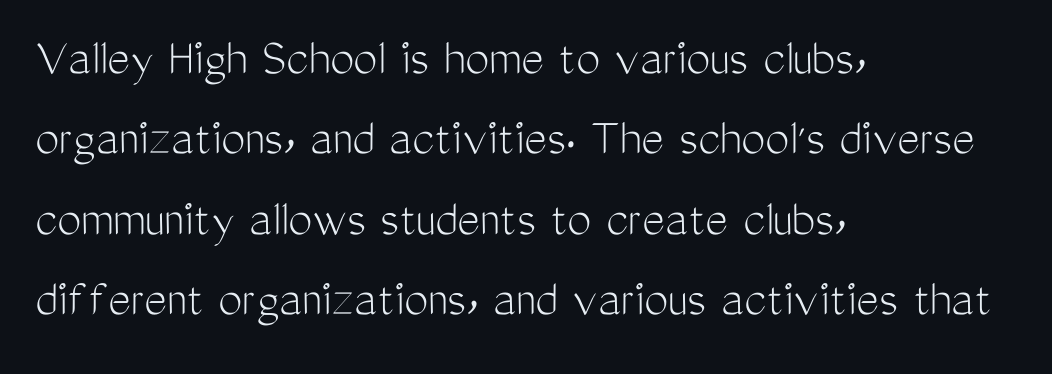
A typesetter would call this zero additional tracking. Descenders hang freely into open space. One-word summary of the alignment: left. Character widths vary here, with narrow letters taking less room than wide ones. The rows are spaced the way most documents space them. Unlike a traditional serif, this face leaves its strokes unadorned.
